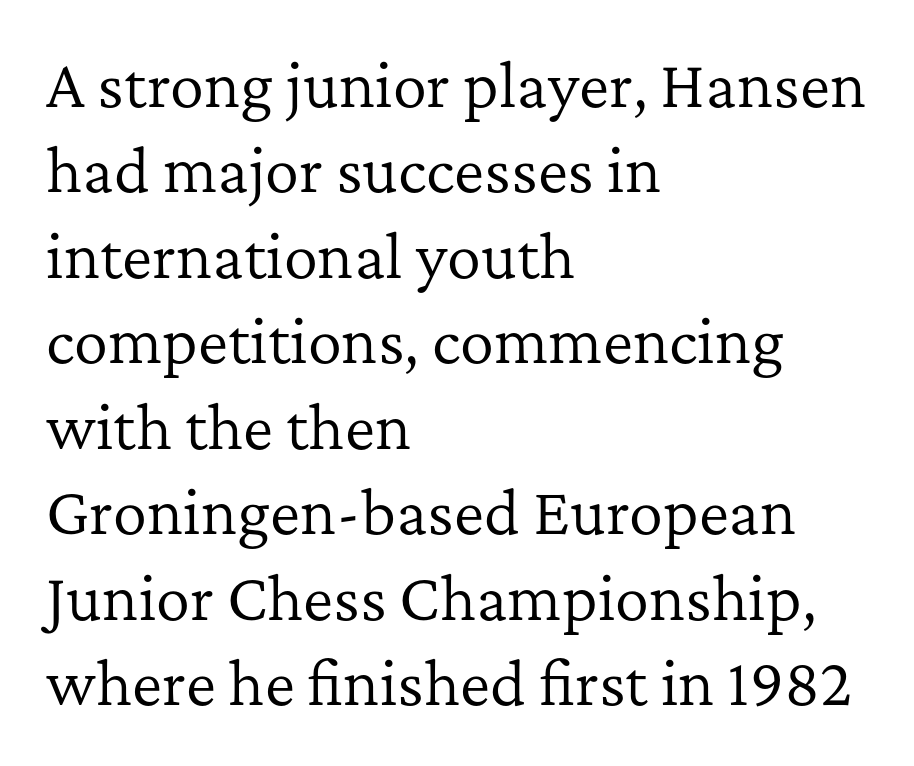
Note: serifs present on the glyphs. Successive baselines arrive at the customary interval. Visually the block forms a straight wall on the left and a jagged coastline on the right. The line texture is even and compact thanks to regular tracking.
